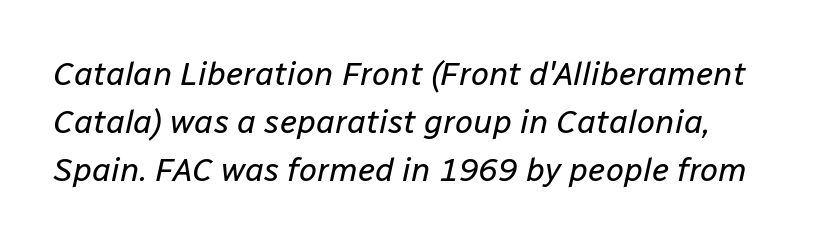
The image shows 33 px regular-weight type, italic (leaning right); set normal line spacing (1.46x), normal letter spacing, not underlined; low stroke contrast and a medium x-height.
